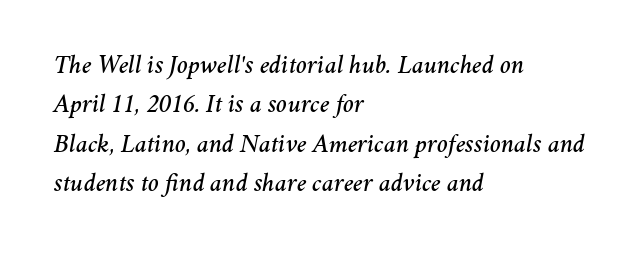
Casual observation: everything's shoved over to the left. The type is set solid horizontally, with unmodified tracking. Check under the words: just untouched page. This sample uses an oblique cut, with every glyph tilted off the vertical.
